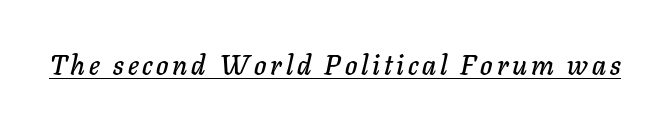
These lines are rendered in a variable-pitch font. Italic: yes, the glyphs are oblique. Emphasis is given by a line drawn under the lettering.
